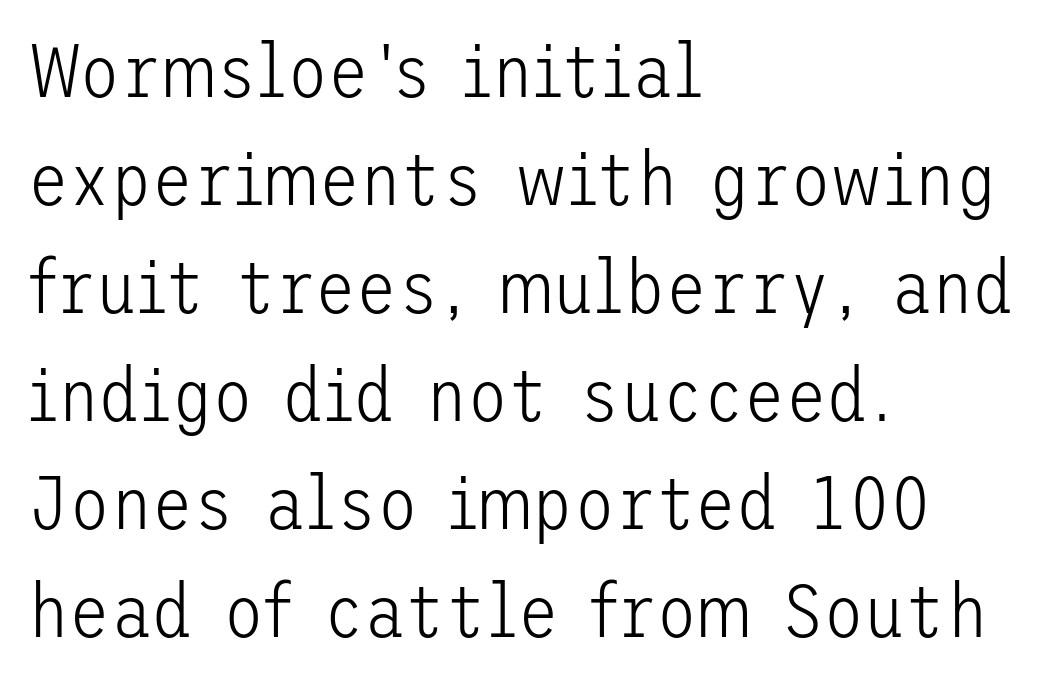
Ink coverage per letter is moderate at most. If you drew a line through each stem, it would be perfectly vertical. In terms of letterform style, serifs are entirely absent. The ragged edge is on the right, which tells us the setting is flush left.
